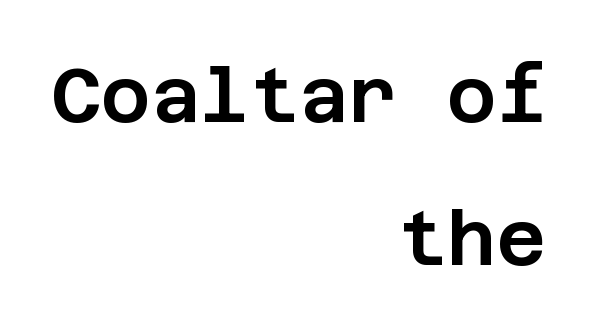
The image shows 76 px sans-serif type, upright; set right-aligned, line spacing 1.88x, normal letter spacing, not underlined; low stroke contrast and a large x-height.
